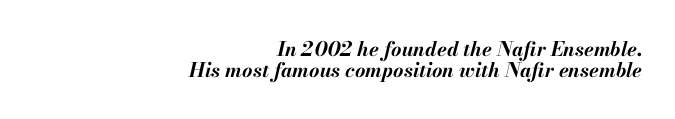
Casual observation: everything's shoved over to the right. The space directly below the letters is spotless. Every character sits at an angle, as italics do. Chunky letters — that's bold for sure. The leading is snug, giving the passage a crowded texture.
